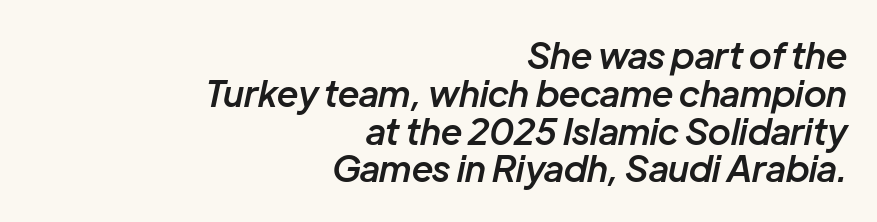
The image shows 36 px semibold type, italic (leaning right); set right-aligned, tight line spacing (1.05x), normal letter spacing, not underlined; low stroke contrast and a medium x-height.
